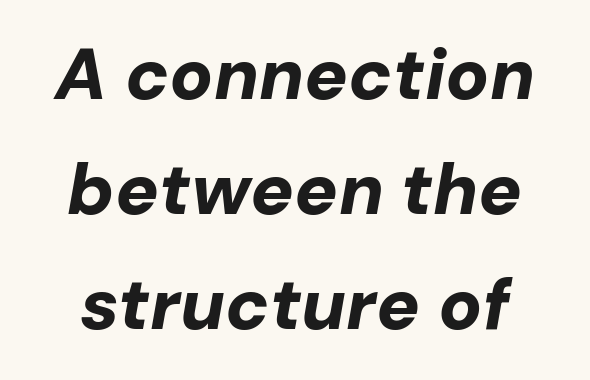
The image shows 72 px bold type, italic (leaning right); set centered, normal line spacing (1.6x), normal letter spacing, not underlined; low stroke contrast and a medium x-height.
